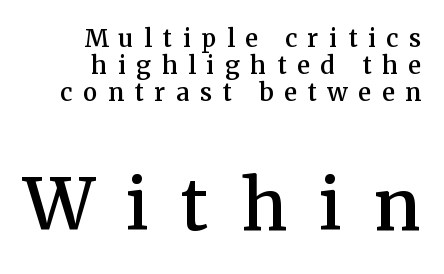
Do the characters align in a grid? No, the font is proportional. These lines huddle together more closely than default settings would place them. Decoration check: the copy has no underline. Caption: semibold face, moderately heavy strokes. Is there any slant? The stems are plumb.
